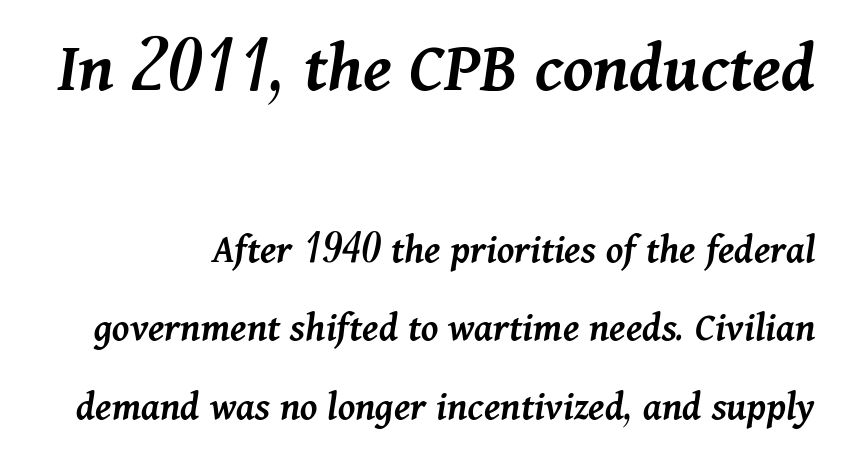
{"italic": "yes", "lean": "right", "slant_degrees": 11, "bold": "semi", "weight": "semibold", "width": "normal", "stroke_contrast": "medium", "x_height": "medium", "monospaced": "no", "underline": "no", "line_spacing_ratio": 1.87, "letter_spacing": "normal", "letter_spacing_em": 0.0, "larger_block": "first", "size_ratio": 1.76, "glyph_px": 74}
